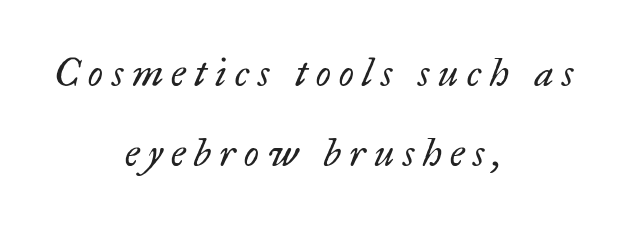
Q: Is the text bold? A: No.
Q: Is the text italic (slanted)? A: Yes, it leans right by about 17 degrees.
Q: Is the typeface a serif or a sans-serif typeface? A: Serif.
Q: Is the text underlined? A: No.
Q: How is the paragraph aligned? A: Centered.
Q: Is the spacing between letters normal or unusually wide? A: Unusually wide.
Q: Is the spacing between lines tight, normal or loose? A: Loose.
Q: Width (condensed, normal, or wide)? A: Normal.
Q: Stroke contrast? A: Low.
Q: x-height? A: Small.
Q: Monospaced? A: No.
